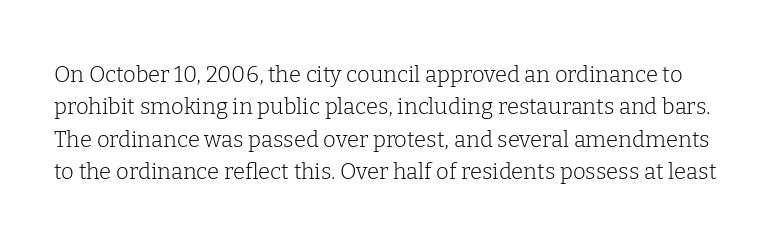
Interline gaps are of average width in this sample. It's the straight-up-and-down kind of type. Look at the tracking — it's just the regular setting, nothing added. Quick note: underline off.
